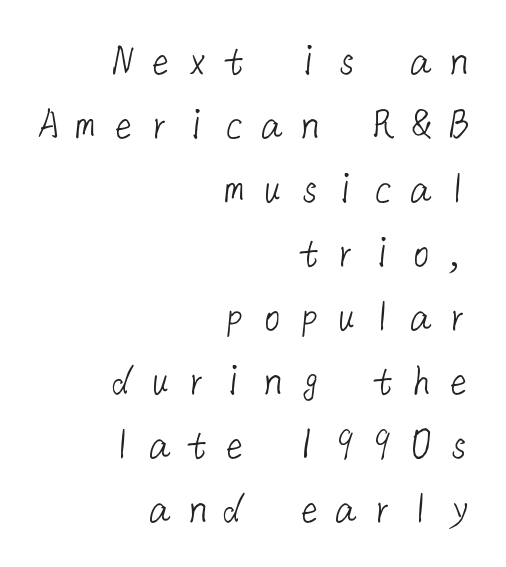
The passage is arranged like a letterhead date or caption credit — flush right. Stems here are at most as thick as an everyday book face. Beneath every word, the page is bare. Look at the tracking — it's clearly loosened, letters drifting apart. Each letter's strokes conclude bluntly, with no projecting serifs.
